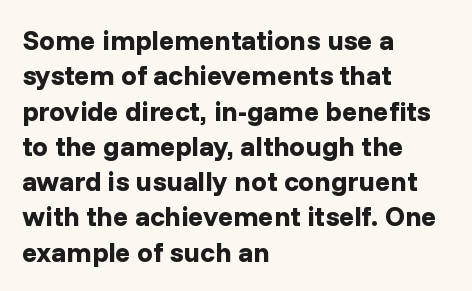
{"serif": "no", "italic": "no", "bold": "yes", "weight": "bold", "width": "normal", "stroke_contrast": "low", "x_height": "medium", "monospaced": "no", "underline": "no", "align": "left", "line_spacing": "normal", "line_spacing_ratio": 1.26, "letter_spacing": "normal", "letter_spacing_em": 0.0, "glyph_px": 28}
